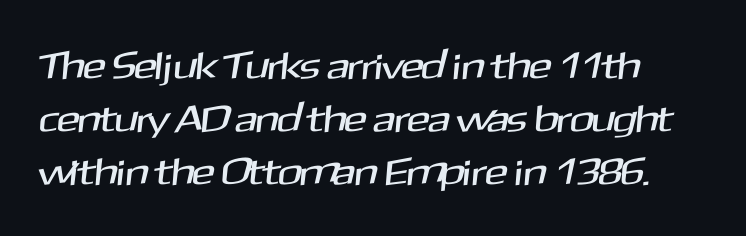
Any mark beneath the type? The region is blank. Font category for this specimen: sans-serif. How are the letters spaced? Ordinarily, with no added tracking. Varying glyph widths throughout — classic text-font behaviour.
